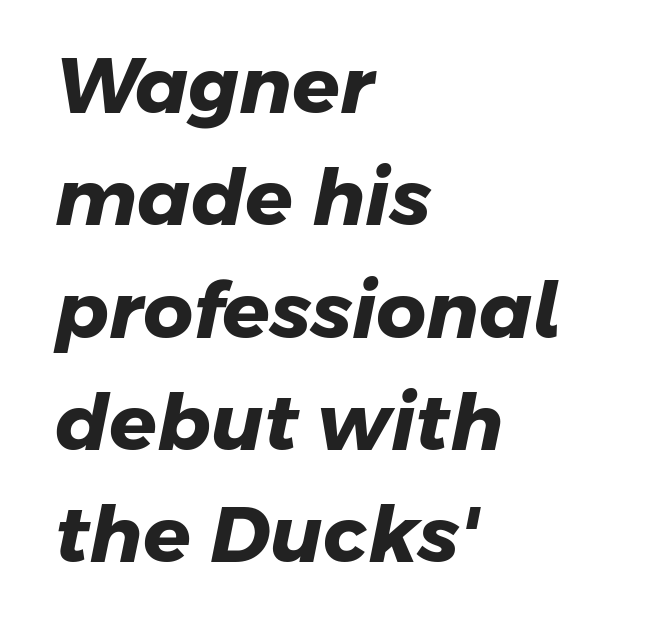
Q: Is the text bold? A: Yes.
Q: Is the typeface a serif or a sans-serif typeface? A: Sans-serif.
Q: Is the text underlined? A: No.
Q: How is the paragraph aligned? A: Left-aligned.
Q: Is the spacing between letters normal or unusually wide? A: Normal.
Q: Is the spacing between lines tight, normal or loose? A: Normal.
Q: Width (condensed, normal, or wide)? A: Normal.
Q: Stroke contrast? A: Low.
Q: x-height? A: Medium.
Q: Monospaced? A: No.
